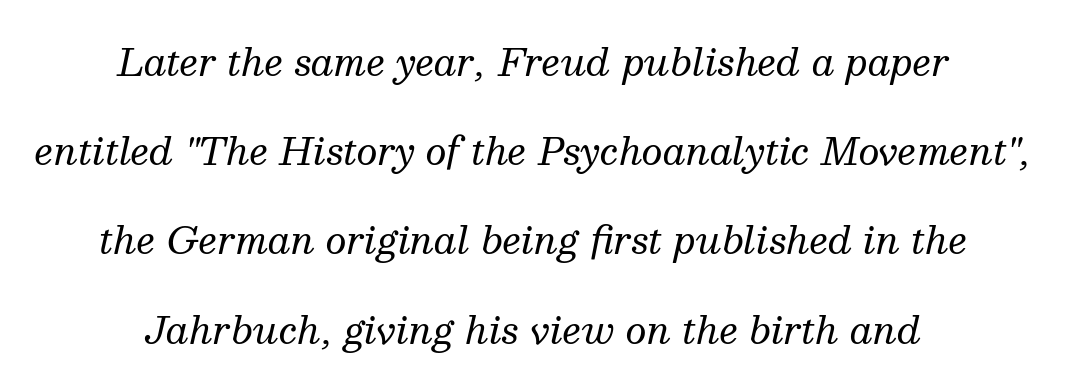
Q: Is the text bold? A: No.
Q: Is the text italic (slanted)? A: Yes, it leans right by about 13 degrees.
Q: Is the typeface a serif or a sans-serif typeface? A: Serif.
Q: Is the text underlined? A: No.
Q: How is the paragraph aligned? A: Centered.
Q: Is the spacing between letters normal or unusually wide? A: Normal.
Q: Is the spacing between lines tight, normal or loose? A: Loose.
Q: Width (condensed, normal, or wide)? A: Normal.
Q: Stroke contrast? A: Medium.
Q: x-height? A: Medium.
Q: Monospaced? A: No.
